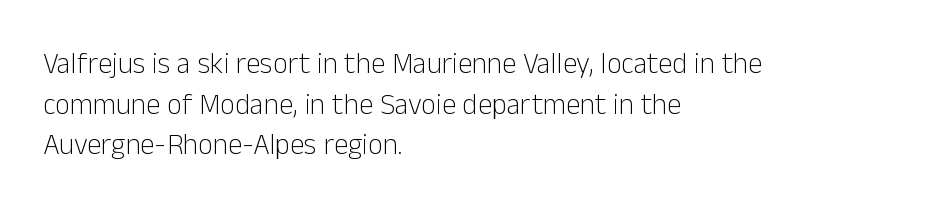
Left-aligned paragraph, ragged on the right. In terms of letterform style, serifs are entirely absent. The font is comparable to plain body text, perhaps lighter. Do the letters lean? They stand straight. Here the designer chose a conventional face with non-uniform glyph widths. A clean baseline with only descenders dipping below it.
